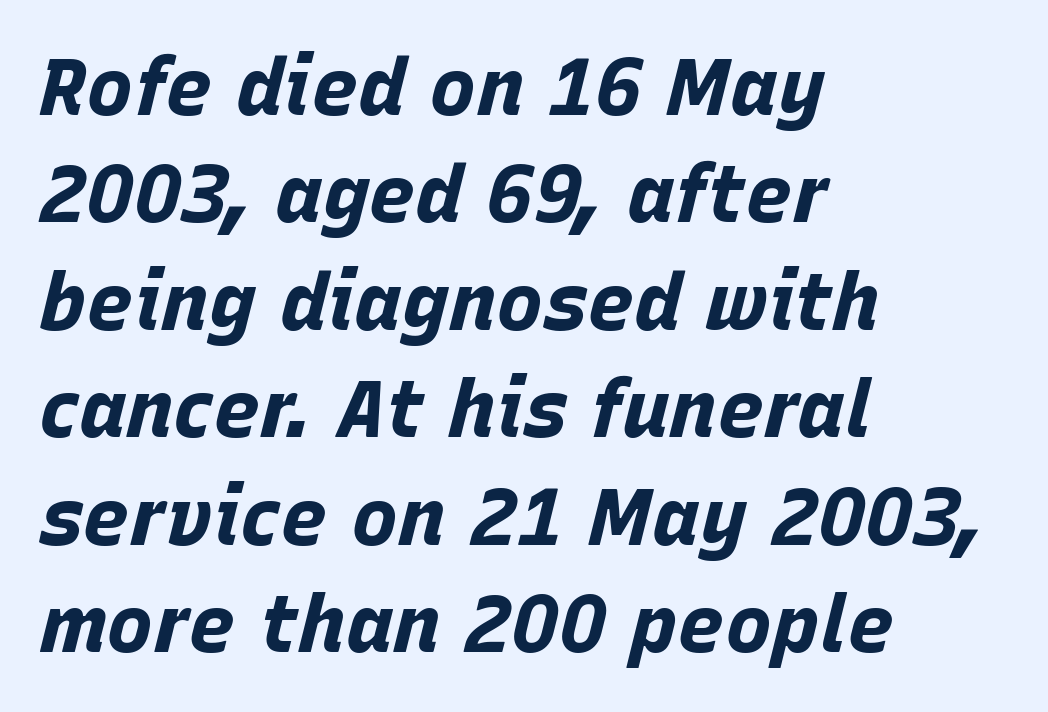
Descender tails drop into unmarked territory. Note the varied advance widths — an 'i' is clearly narrower than an 'm'. This is heavy type, rendered in bold. The whole block is typeset with a tilt.
